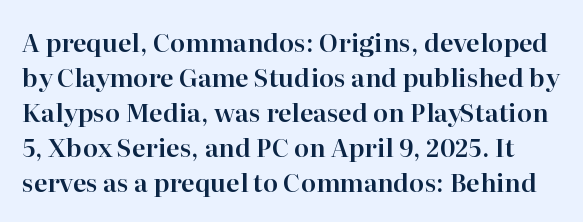
A roman cut, with each character standing at attention. The letterforms sit shoulder to shoulder at normal distance. Compared with typical paragraphs, the rows here are spaced about the same. Anything drawn beneath the words? Only blank space.
